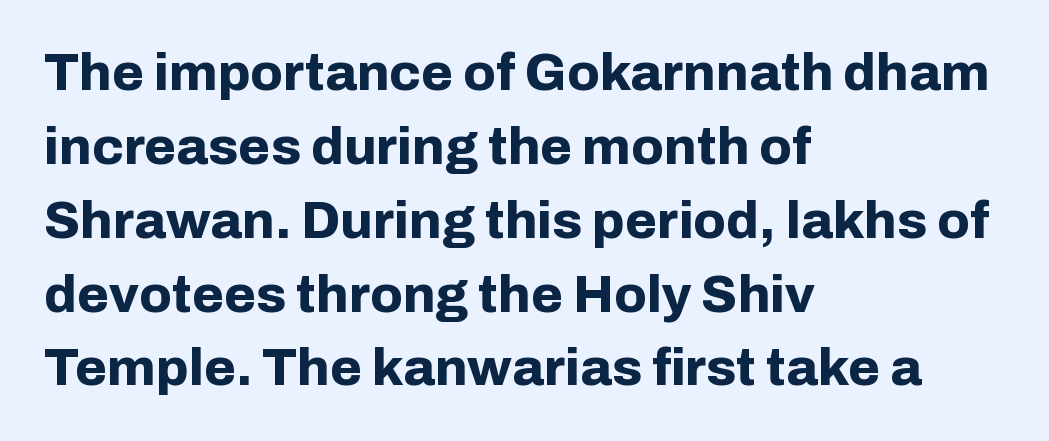
{"serif": "no", "italic": "no", "bold": "yes", "weight": "bold", "width": "normal", "stroke_contrast": "low", "x_height": "medium", "monospaced": "no", "underline": "no", "align": "left", "line_spacing": "normal", "line_spacing_ratio": 1.42, "letter_spacing": "normal", "letter_spacing_em": 0.0, "glyph_px": 52}
